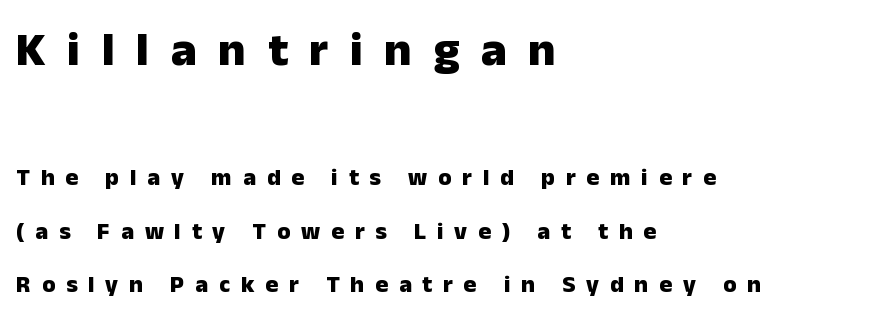
Q: Is the text bold? A: Yes.
Q: Is the text italic (slanted)? A: No, it is upright.
Q: Is the typeface a serif or a sans-serif typeface? A: Sans-serif.
Q: Is the text underlined? A: No.
Q: How is the paragraph aligned? A: Left-aligned.
Q: Is the spacing between letters normal or unusually wide? A: Unusually wide.
Q: Is the spacing between lines tight, normal or loose? A: Loose.
Q: Which block of text is set in a larger size, the first (top) or the second (bottom)? A: The first (top) one.
Q: Width (condensed, normal, or wide)? A: Normal.
Q: Stroke contrast? A: Low.
Q: x-height? A: Medium.
Q: Monospaced? A: No.
